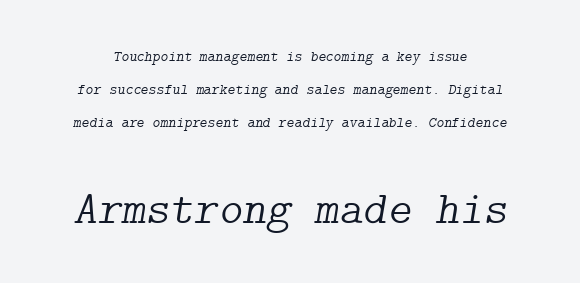
The image shows 46 px light serif type, italic (leaning right); set loose line spacing (2.21x), normal letter spacing, not underlined; the second (bottom) block is 3.07x larger; low stroke contrast and a medium x-height.
